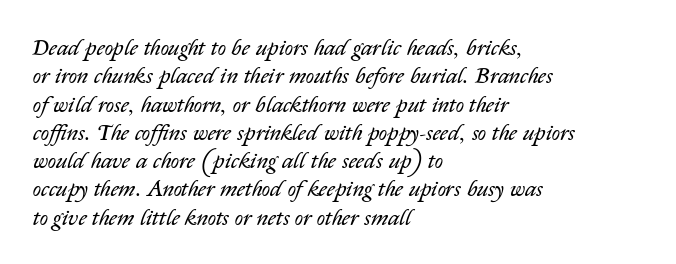
Underlining? Definitely not there. The typeface has the unassuming heft of standard copy or less. Compared with typical body copy, the letter spacing here is the same. The glyphs look as if they've been sheared to an angle. Alignment: flush left.
